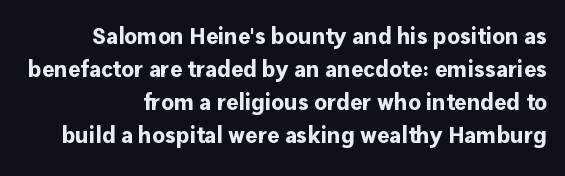
Is there any slant? The stems are plumb. Bold? Absolutely — the strokes are thick and heavy. Compared with typical body copy, the letter spacing here is the same. Bare-footed words on every line. Does the leading feel generous? No, just average.
